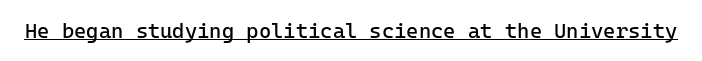
{"italic": "no", "bold": "no", "underline": "yes", "letter_spacing": "normal", "letter_spacing_em": 0.0, "glyph_px": 21}
